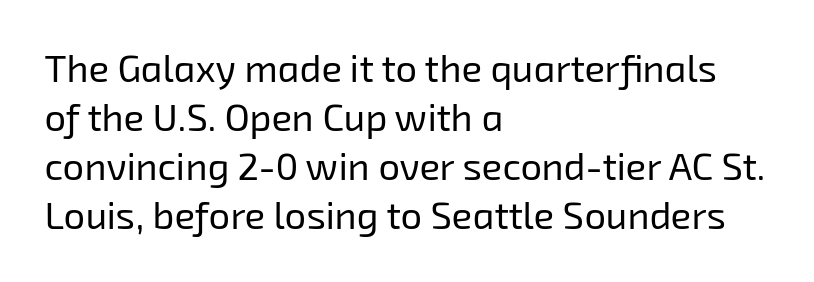
Q: Is the text bold? A: No.
Q: Is the typeface a serif or a sans-serif typeface? A: Sans-serif.
Q: Is the text underlined? A: No.
Q: How is the paragraph aligned? A: Left-aligned.
Q: Is the spacing between letters normal or unusually wide? A: Normal.
Q: Is the spacing between lines tight, normal or loose? A: Normal.
Q: Width (condensed, normal, or wide)? A: Normal.
Q: Stroke contrast? A: Low.
Q: x-height? A: Medium.
Q: Monospaced? A: No.
